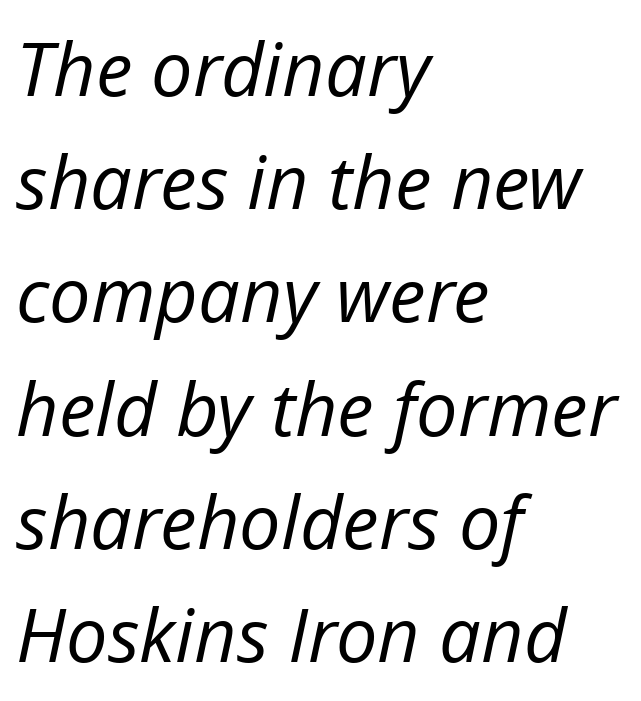
The image shows 74 px regular-weight type, italic (leaning right); set left-aligned, normal line spacing (1.53x), normal letter spacing, not underlined; low stroke contrast and a medium x-height.
